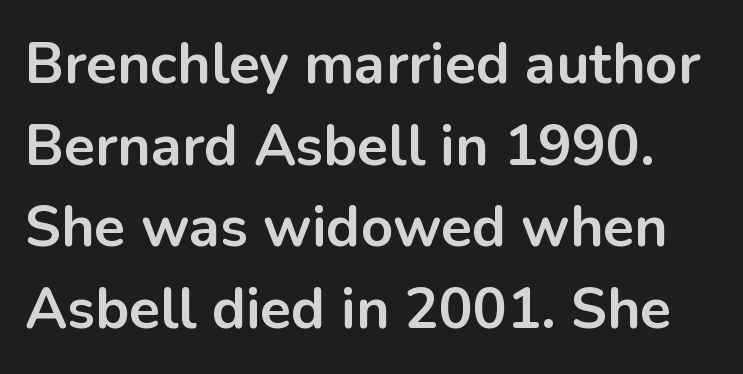
The image shows 57 px bold sans-serif type, upright; set normal line spacing (1.43x), normal letter spacing, not underlined; low stroke contrast and a medium x-height.
